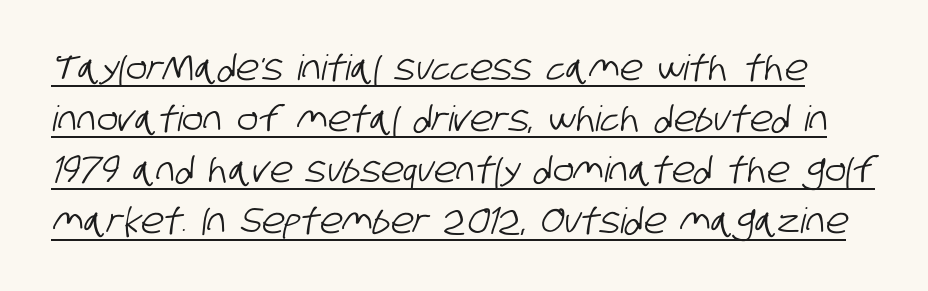
Q: Is the typeface a serif or a sans-serif typeface? A: Sans-serif.
Q: Is the text underlined? A: Yes.
Q: Is the spacing between letters normal or unusually wide? A: Normal.
Q: Is the spacing between lines tight, normal or loose? A: Normal.
Q: Width (condensed, normal, or wide)? A: Condensed.
Q: Stroke contrast? A: Low.
Q: x-height? A: Large.
Q: Monospaced? A: No.
